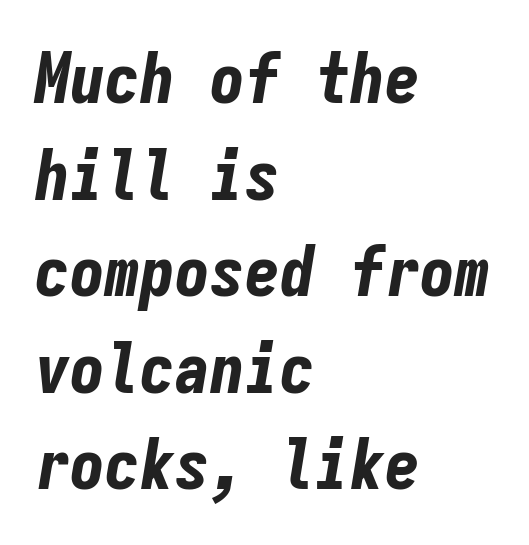
{"italic": "yes", "lean": "right", "slant_degrees": 9, "bold": "yes", "weight": "bold", "width": "condensed", "stroke_contrast": "low", "x_height": "medium", "monospaced": "yes", "underline": "no", "align": "left", "line_spacing": "normal", "line_spacing_ratio": 1.38, "letter_spacing": "normal", "letter_spacing_em": 0.0, "glyph_px": 70}
